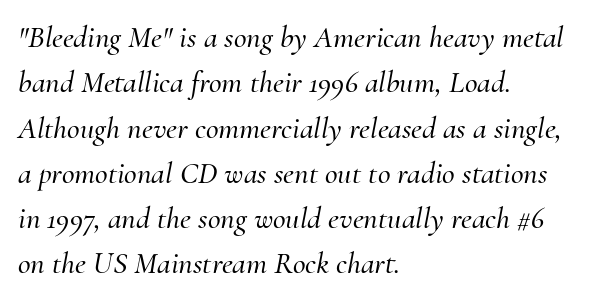
Q: Is the text italic (slanted)? A: Yes, it leans right by about 10 degrees.
Q: Is the typeface a serif or a sans-serif typeface? A: Serif.
Q: Is the text underlined? A: No.
Q: How is the paragraph aligned? A: Left-aligned.
Q: Is the spacing between letters normal or unusually wide? A: Normal.
Q: Is the spacing between lines tight, normal or loose? A: Normal.
Q: Width (condensed, normal, or wide)? A: Normal.
Q: Stroke contrast? A: Medium.
Q: x-height? A: Small.
Q: Monospaced? A: No.
